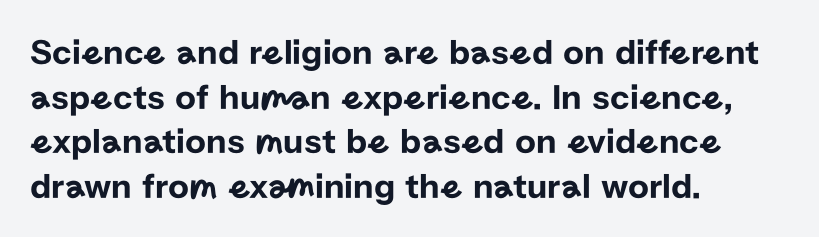
The rendering anchors every line to the left-hand side. You can tell it's not italic because the verticals are truly vertical. The zone under the glyphs is completely vacant. This sample uses plain, unmodified letter spacing.
